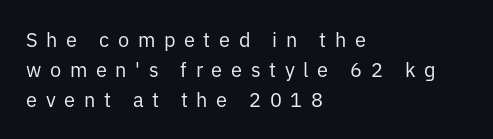
The image shows 20 px text type, upright; set left-aligned, normal line spacing (1.5x), unusually wide letter spacing (+0.43 em), not underlined.
